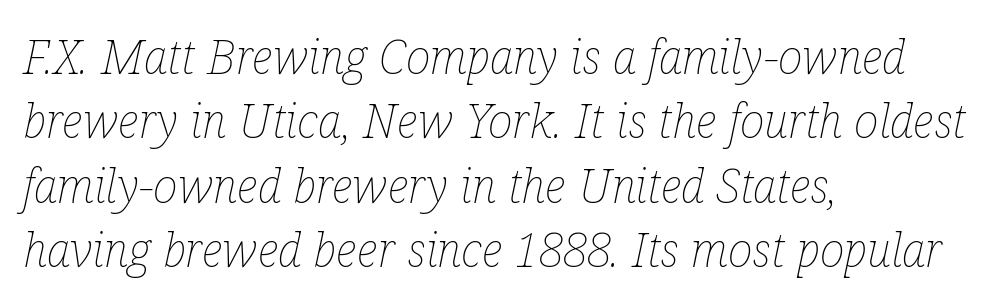
Q: Is the text bold? A: No.
Q: Is the text italic (slanted)? A: Yes, it leans right by about 12 degrees.
Q: Is the text underlined? A: No.
Q: How is the paragraph aligned? A: Left-aligned.
Q: Is the spacing between letters normal or unusually wide? A: Normal.
Q: Is the spacing between lines tight, normal or loose? A: Normal.
Q: Width (condensed, normal, or wide)? A: Condensed.
Q: Stroke contrast? A: Low.
Q: x-height? A: Medium.
Q: Monospaced? A: No.
